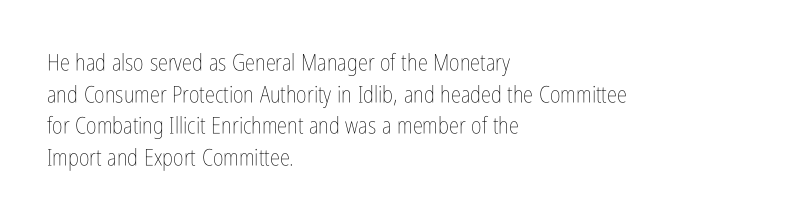
The strokes are not fattened; the text isn't bold. Beneath every word, the page is bare. Every row of glyphs begins at an identical x-position on the left. In terms of posture, this sample is upright.
